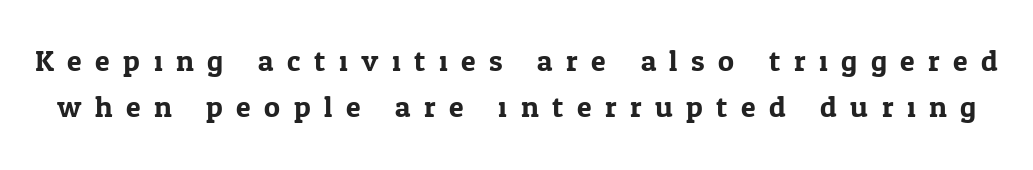
{"serif": "yes", "italic": "no", "width": "normal", "stroke_contrast": "low", "x_height": "medium", "monospaced": "no", "underline": "no", "line_spacing": "normal", "line_spacing_ratio": 1.55, "letter_spacing": "wide", "letter_spacing_em": 0.45, "glyph_px": 30}
